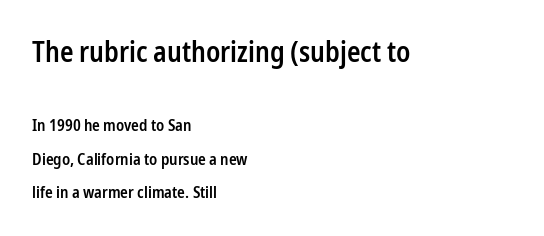
Q: Is the text bold? A: Semi-bold.
Q: Is the text italic (slanted)? A: No, it is upright.
Q: Is the typeface a serif or a sans-serif typeface? A: Sans-serif.
Q: Is the text underlined? A: No.
Q: How is the paragraph aligned? A: Left-aligned.
Q: Is the spacing between letters normal or unusually wide? A: Normal.
Q: Is the spacing between lines tight, normal or loose? A: Loose.
Q: Which block of text is set in a larger size, the first (top) or the second (bottom)? A: The first (top) one.
Q: Width (condensed, normal, or wide)? A: Condensed.
Q: Stroke contrast? A: Low.
Q: x-height? A: Medium.
Q: Monospaced? A: No.
